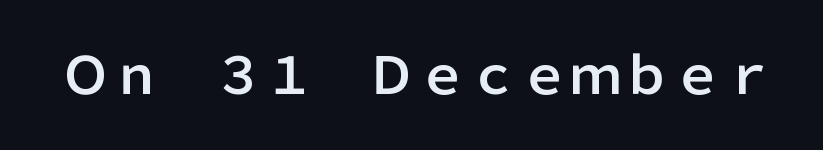
The image shows 51 px sans-serif type, upright; set normal letter spacing, not underlined; low stroke contrast and a medium x-height.
